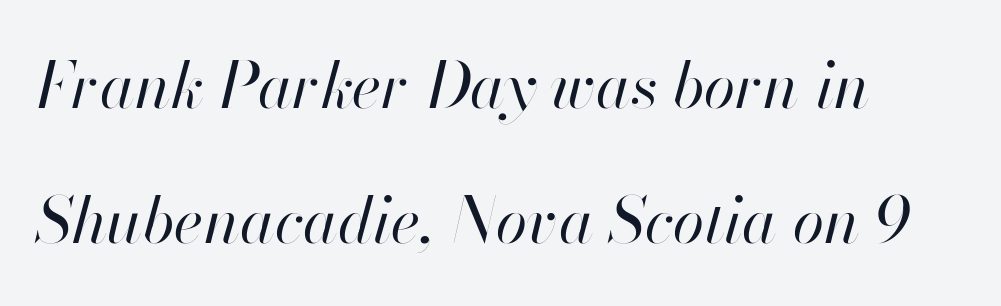
Q: Is the text bold? A: No.
Q: Is the text italic (slanted)? A: Yes, it leans right by about 13 degrees.
Q: Is the text underlined? A: No.
Q: How is the paragraph aligned? A: Left-aligned.
Q: Is the spacing between letters normal or unusually wide? A: Normal.
Q: Is the spacing between lines tight, normal or loose? A: Loose.
Q: Width (condensed, normal, or wide)? A: Normal.
Q: Stroke contrast? A: High.
Q: x-height? A: Small.
Q: Monospaced? A: No.
